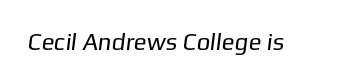
Q: Is the text bold? A: No.
Q: Is the text underlined? A: No.
Q: Is the spacing between letters normal or unusually wide? A: Normal.
